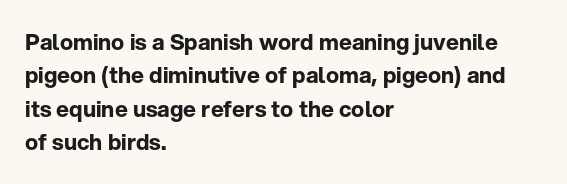
The image shows 22 px bold type, upright; set left-aligned, normal line spacing (1.52x), normal letter spacing, not underlined.
